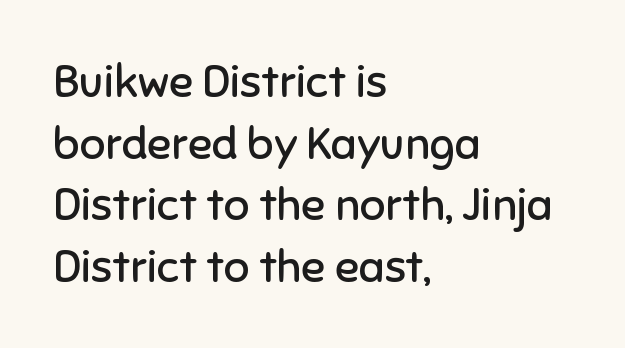
{"serif": "no", "italic": "no", "bold": "no", "weight": "regular", "width": "normal", "stroke_contrast": "low", "x_height": "medium", "monospaced": "no", "underline": "no", "align": "left", "line_spacing": "normal", "line_spacing_ratio": 1.37, "letter_spacing": "normal", "letter_spacing_em": 0.0, "glyph_px": 45}
